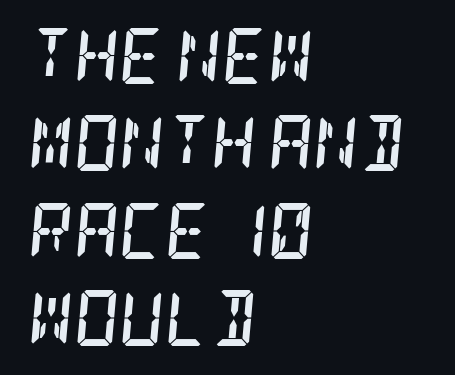
This rendering uses left alignment, leaving the right contour irregular. Is the type slanted? Yes — the strokes lean at a clear angle. Regarding serifs, this sample has them. The rendering keeps characters at their native spacing. Is there much room between lines? A standard amount, neither cramped nor airy. Emphasis by weight is at full strength: bold.
